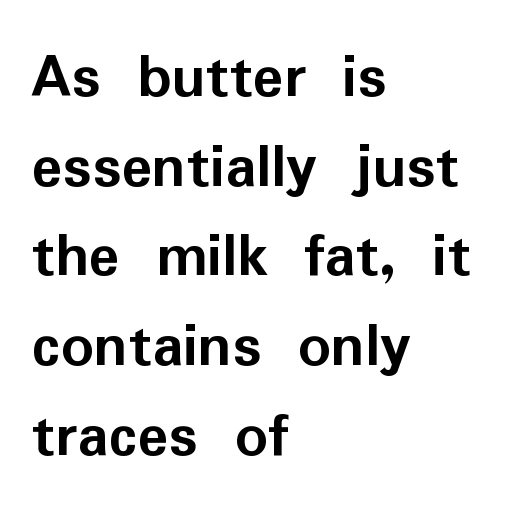
The image shows 65 px semibold sans-serif type, upright; set left-aligned, normal line spacing (1.38x), normal letter spacing, not underlined; low stroke contrast and a medium x-height.
